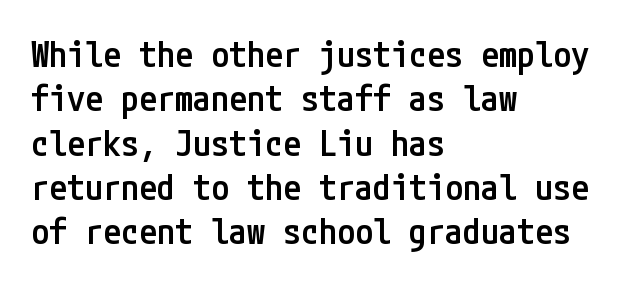
Q: Is the text bold? A: Semi-bold.
Q: Is the text italic (slanted)? A: No, it is upright.
Q: Is the typeface a serif or a sans-serif typeface? A: Sans-serif.
Q: Is the text underlined? A: No.
Q: How is the paragraph aligned? A: Left-aligned.
Q: Is the spacing between letters normal or unusually wide? A: Normal.
Q: Width (condensed, normal, or wide)? A: Condensed.
Q: Stroke contrast? A: Low.
Q: x-height? A: Medium.
